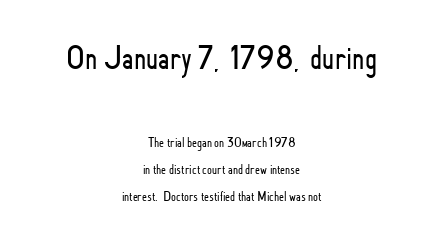
Q: Is the text bold? A: No.
Q: Is the text italic (slanted)? A: No, it is upright.
Q: Is the typeface a serif or a sans-serif typeface? A: Sans-serif.
Q: Is the text underlined? A: No.
Q: How is the paragraph aligned? A: Centered.
Q: Is the spacing between letters normal or unusually wide? A: Normal.
Q: Is the spacing between lines tight, normal or loose? A: Loose.
Q: Which block of text is set in a larger size, the first (top) or the second (bottom)? A: The first (top) one.
Q: Width (condensed, normal, or wide)? A: Condensed.
Q: Stroke contrast? A: Low.
Q: x-height? A: Small.
Q: Monospaced? A: No.
